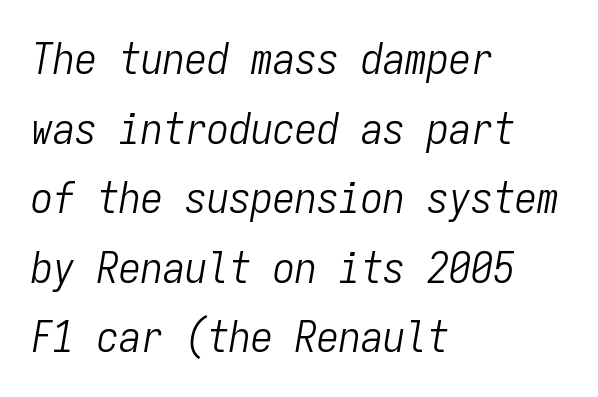
{"italic": "yes", "lean": "right", "slant_degrees": 9, "bold": "no", "weight": "light", "width": "condensed", "stroke_contrast": "low", "x_height": "medium", "monospaced": "yes", "underline": "no", "align": "left", "line_spacing": "normal", "line_spacing_ratio": 1.58, "letter_spacing": "normal", "letter_spacing_em": 0.0, "glyph_px": 44}
